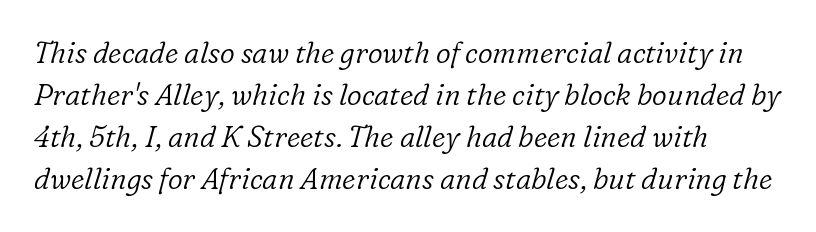
Weight class: somewhere from thin through regular. The font's italic variant was chosen for this text. Check under the words: just untouched page. These lines are composed in type with serifs.
